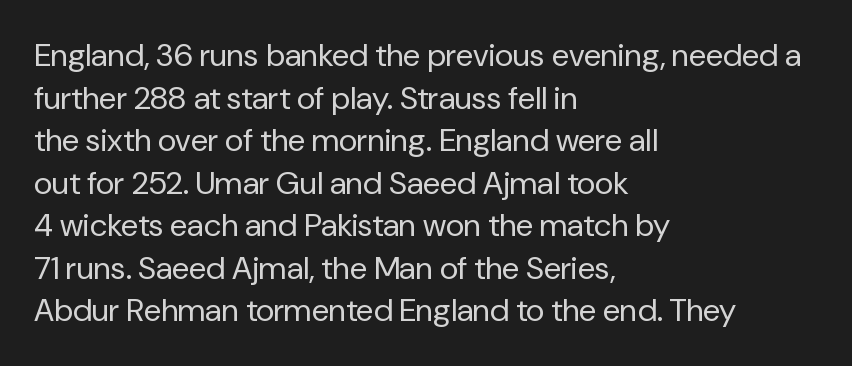
Q: Is the text bold? A: No.
Q: Is the text italic (slanted)? A: No, it is upright.
Q: Is the typeface a serif or a sans-serif typeface? A: Sans-serif.
Q: Is the text underlined? A: No.
Q: How is the paragraph aligned? A: Left-aligned.
Q: Is the spacing between letters normal or unusually wide? A: Normal.
Q: Is the spacing between lines tight, normal or loose? A: Normal.
Q: Width (condensed, normal, or wide)? A: Normal.
Q: Stroke contrast? A: Low.
Q: x-height? A: Medium.
Q: Monospaced? A: No.
